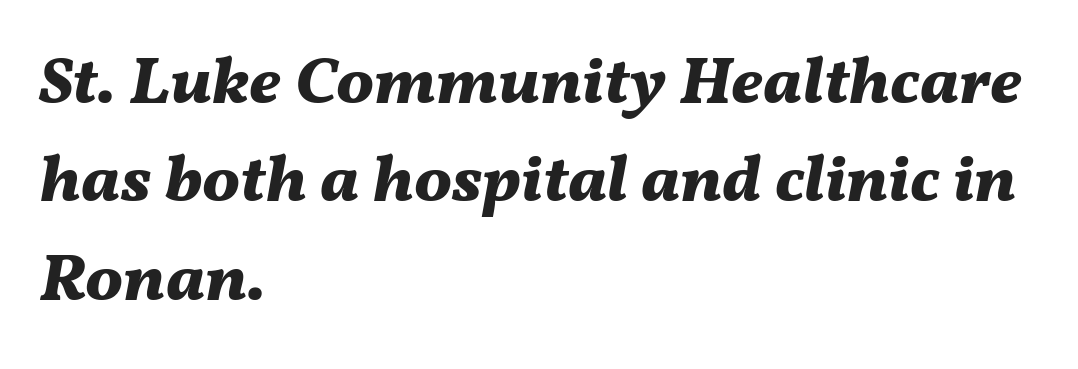
Q: Is the text bold? A: Yes.
Q: Is the text italic (slanted)? A: Yes, it leans right by about 11 degrees.
Q: Is the text underlined? A: No.
Q: How is the paragraph aligned? A: Left-aligned.
Q: Is the spacing between letters normal or unusually wide? A: Normal.
Q: Is the spacing between lines tight, normal or loose? A: Normal.
Q: Width (condensed, normal, or wide)? A: Normal.
Q: Stroke contrast? A: Medium.
Q: x-height? A: Medium.
Q: Monospaced? A: No.
